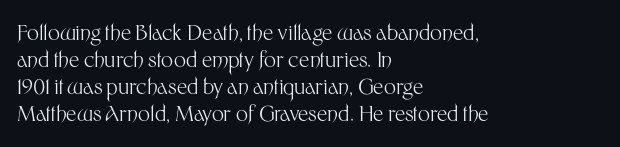
Q: Is the text bold? A: No.
Q: Is the text italic (slanted)? A: No, it is upright.
Q: Is the text underlined? A: No.
Q: How is the paragraph aligned? A: Left-aligned.
Q: Is the spacing between letters normal or unusually wide? A: Normal.
Q: Is the spacing between lines tight, normal or loose? A: Normal.
